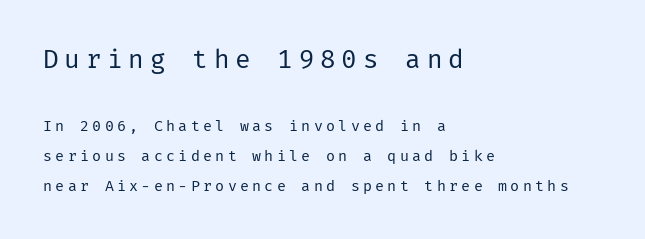
The image shows 26 px text type, upright; set left-aligned, loose line spacing (2.01x), unusually wide letter spacing (+0.22 em), not underlined; the first (top) block is 1.73x larger.
